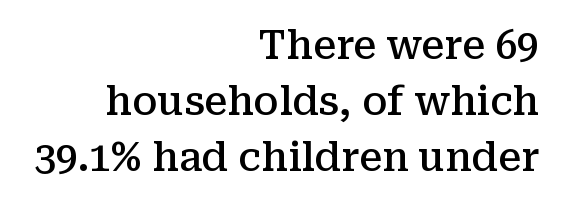
Q: Is the text bold? A: Semi-bold.
Q: Is the text italic (slanted)? A: No, it is upright.
Q: Is the typeface a serif or a sans-serif typeface? A: Serif.
Q: Is the text underlined? A: No.
Q: How is the paragraph aligned? A: Right-aligned.
Q: Is the spacing between letters normal or unusually wide? A: Normal.
Q: Is the spacing between lines tight, normal or loose? A: Normal.
Q: Width (condensed, normal, or wide)? A: Normal.
Q: Stroke contrast? A: Medium.
Q: x-height? A: Medium.
Q: Monospaced? A: No.
